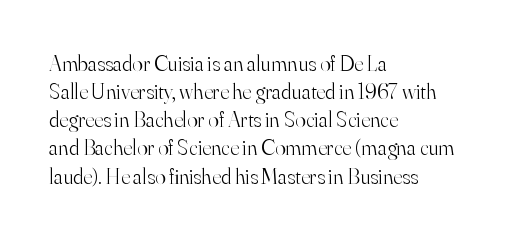
Q: Is the text bold? A: No.
Q: Is the text italic (slanted)? A: No, it is upright.
Q: Is the text underlined? A: No.
Q: How is the paragraph aligned? A: Left-aligned.
Q: Is the spacing between letters normal or unusually wide? A: Normal.
Q: Is the spacing between lines tight, normal or loose? A: Normal.
